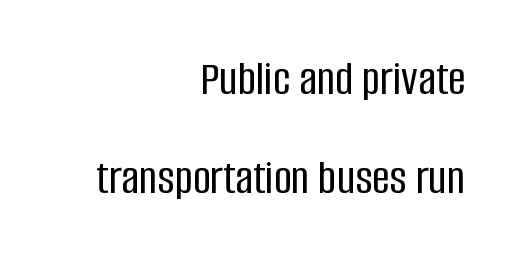
Q: Is the text italic (slanted)? A: No, it is upright.
Q: Is the typeface a serif or a sans-serif typeface? A: Sans-serif.
Q: Is the text underlined? A: No.
Q: How is the paragraph aligned? A: Right-aligned.
Q: Is the spacing between letters normal or unusually wide? A: Normal.
Q: Is the spacing between lines tight, normal or loose? A: Loose.
Q: Width (condensed, normal, or wide)? A: Condensed.
Q: Stroke contrast? A: Low.
Q: x-height? A: Large.
Q: Monospaced? A: No.
